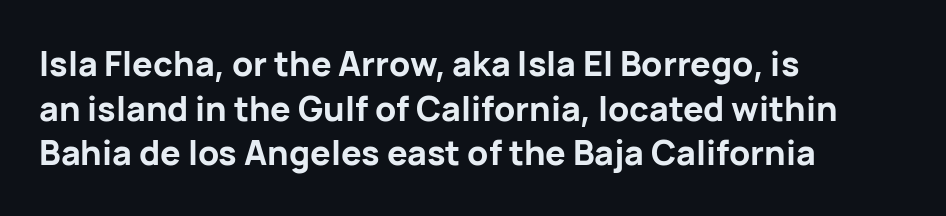
The image shows 34 px bold sans-serif type, upright; set left-aligned, normal line spacing (1.31x), normal letter spacing, not underlined; low stroke contrast and a medium x-height.
